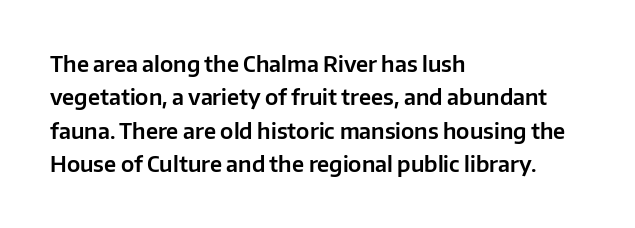
Q: Is the text italic (slanted)? A: No, it is upright.
Q: Is the text underlined? A: No.
Q: How is the paragraph aligned? A: Left-aligned.
Q: Is the spacing between letters normal or unusually wide? A: Normal.
Q: Is the spacing between lines tight, normal or loose? A: Normal.
